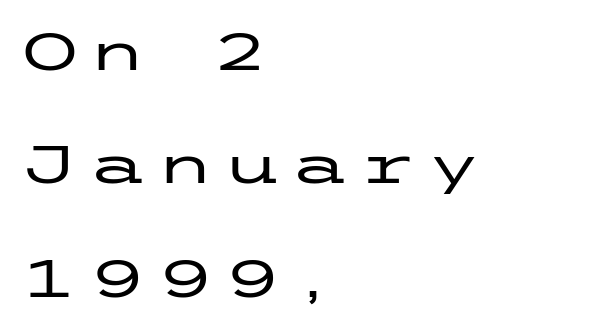
Q: Is the text italic (slanted)? A: No, it is upright.
Q: Is the typeface a serif or a sans-serif typeface? A: Sans-serif.
Q: Is the text underlined? A: No.
Q: How is the paragraph aligned? A: Left-aligned.
Q: Is the spacing between lines tight, normal or loose? A: Loose.
Q: Width (condensed, normal, or wide)? A: Wide.
Q: Stroke contrast? A: Low.
Q: x-height? A: Medium.
